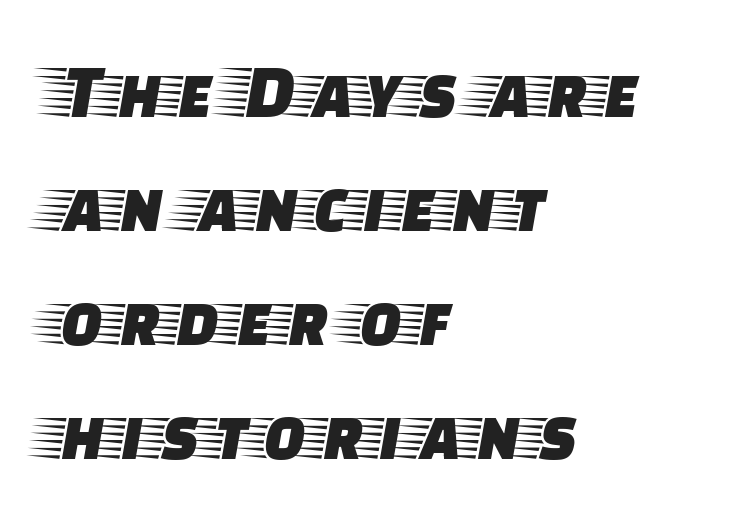
The image shows 78 px wide serif type; set left-aligned, normal line spacing (1.46x), normal letter spacing, not underlined; low stroke contrast and a large x-height.
